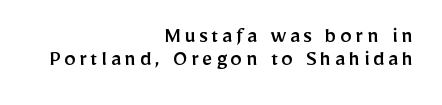
Q: Is the text italic (slanted)? A: No, it is upright.
Q: Is the text underlined? A: No.
Q: How is the paragraph aligned? A: Right-aligned.
Q: Is the spacing between lines tight, normal or loose? A: Tight.
